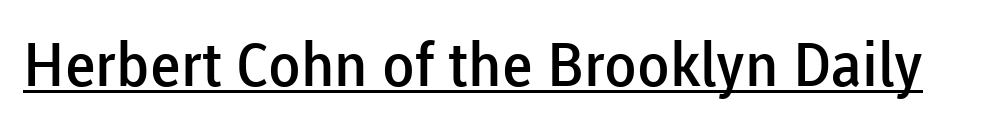
{"serif": "no", "italic": "no", "bold": "semi", "weight": "semibold", "width": "normal", "stroke_contrast": "low", "x_height": "medium", "monospaced": "no", "underline": "yes", "letter_spacing": "normal", "letter_spacing_em": 0.0, "glyph_px": 60}
